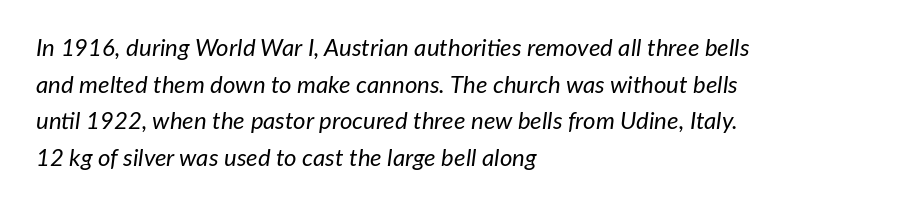
The image shows 24 px text type, italic (leaning right); set left-aligned, normal line spacing (1.53x), normal letter spacing, not underlined.
